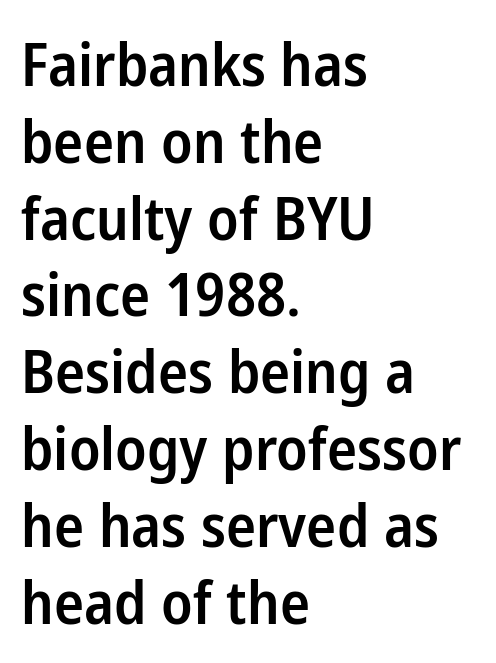
The zone under the glyphs is completely vacant. Look at the tracking — it's just the regular setting, nothing added. The text block is weighted toward the left margin, trailing off unevenly rightward. The letters stand straight up with perfectly vertical stems. Note: no serifs on the glyphs.
